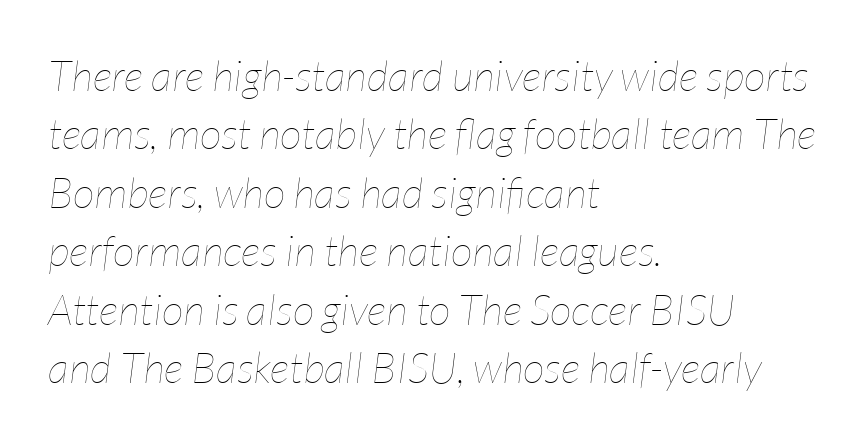
The image shows 43 px thin, condensed type, italic (leaning right); set left-aligned, normal line spacing (1.36x), normal letter spacing, not underlined; low stroke contrast and a medium x-height.
